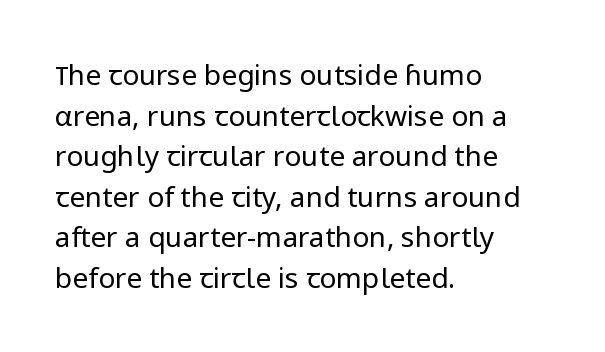
Think of a printed novel: that variable character pitch is what you see here. The strokes carry an ordinary text weight at most. Short and long lines alike share a common starting point at left. The designer went with a sans here, leaving each stem footless. The face used here is rendered with its standard letterfit. Any mark beneath the type? The region is blank.
